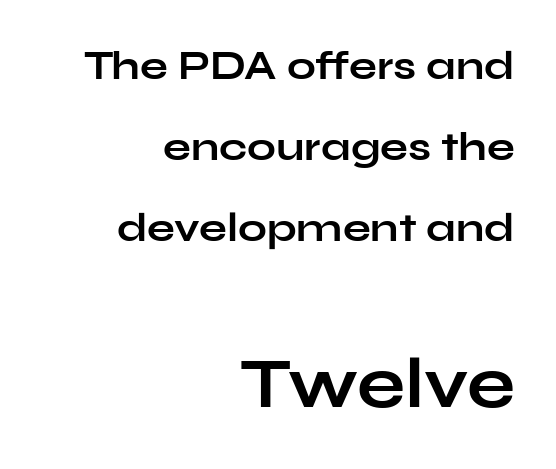
Q: Is the text bold? A: Yes.
Q: Is the text italic (slanted)? A: No, it is upright.
Q: Is the typeface a serif or a sans-serif typeface? A: Sans-serif.
Q: Is the text underlined? A: No.
Q: How is the paragraph aligned? A: Right-aligned.
Q: Is the spacing between letters normal or unusually wide? A: Normal.
Q: Is the spacing between lines tight, normal or loose? A: Loose.
Q: Which block of text is set in a larger size, the first (top) or the second (bottom)? A: The second (bottom) one.
Q: Width (condensed, normal, or wide)? A: Wide.
Q: Stroke contrast? A: Low.
Q: x-height? A: Medium.
Q: Monospaced? A: No.
